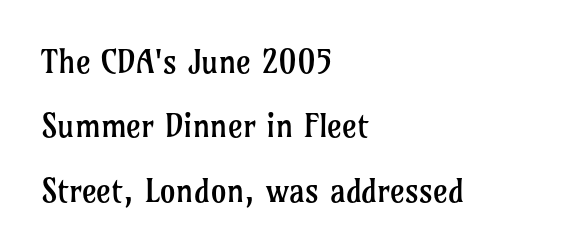
No word sits above an underline. Each stroke keeps to a modest, everyday thickness or less. Think of a printed novel: that variable character pitch is what you see here. The letters stand upright; this is a roman face.
